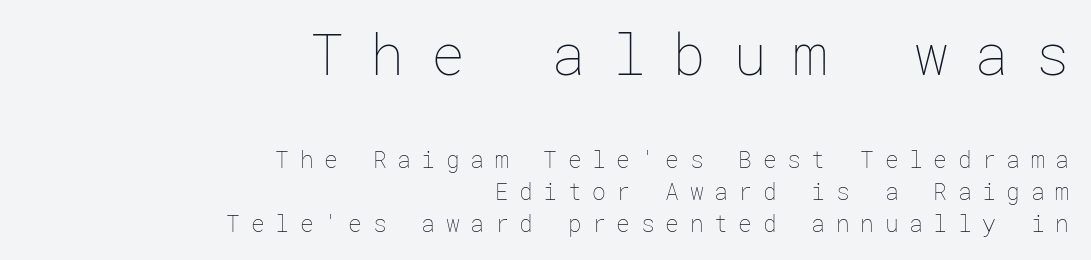
The image shows 57 px thin type, upright; set right-aligned, normal line spacing (1.38x), unusually wide letter spacing (+0.46 em), not underlined; the first (top) block is 2.48x larger; low stroke contrast and a medium x-height.
